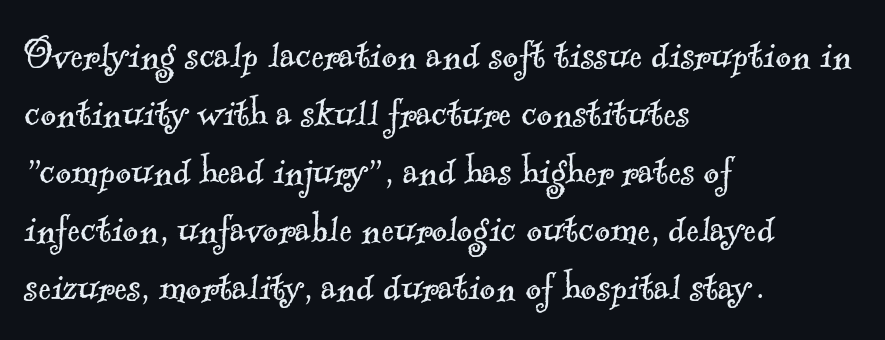
{"serif": "yes", "bold": "no", "weight": "light", "width": "normal", "x_height": "small", "monospaced": "no", "underline": "no", "align": "left", "line_spacing_ratio": 1.21, "letter_spacing": "normal", "letter_spacing_em": 0.0, "glyph_px": 48}
